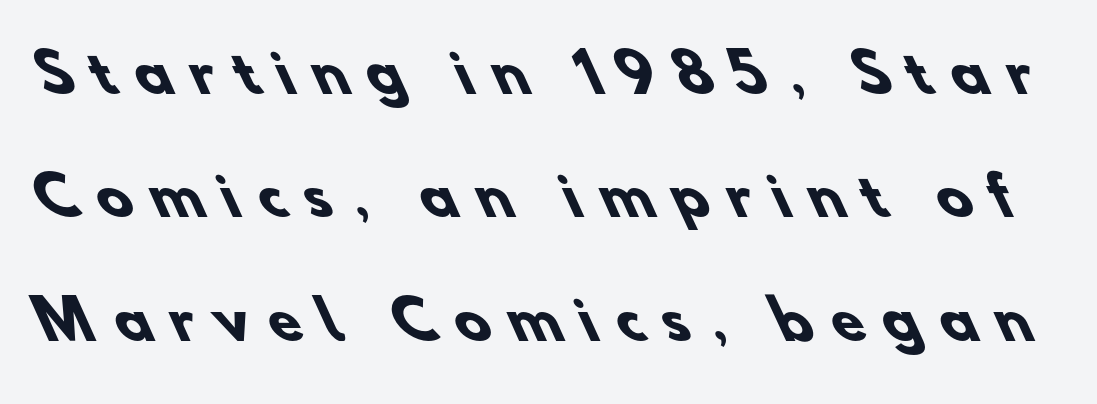
The strip under each line holds only bare page. Do the characters align in a grid? No, the font is proportional. Words appear elongated and porous because spacing is wide. Chunky letters — that's bold for sure. The lines are spread far apart with generous leading.
